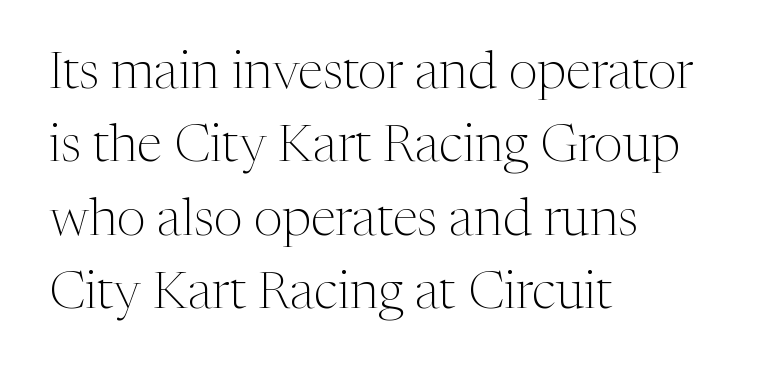
Italic: no, the glyphs are upright roman. Caption: multi-line text, flush left, ragged right. A bare baseline throughout the passage. A typesetter would call this proportional, since set widths differ per character. Words appear dense and cohesive because spacing is normal.
